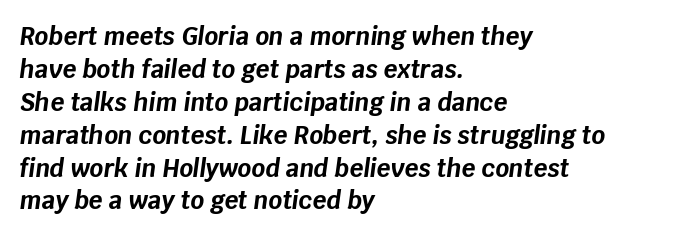
{"italic": "yes", "lean": "right", "slant_degrees": 8, "bold": "yes", "underline": "no", "align": "left", "line_spacing": "normal", "line_spacing_ratio": 1.37, "letter_spacing": "normal", "letter_spacing_em": 0.0, "glyph_px": 24}
